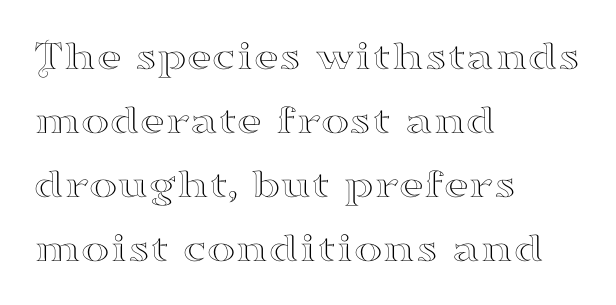
Looks like regular typesetting: each glyph gets only the width it needs. Letterform terminals end in serifs throughout the passage. The line-height multiplier appears to be the usual default. Nope, not italic — everything's standing straight.
